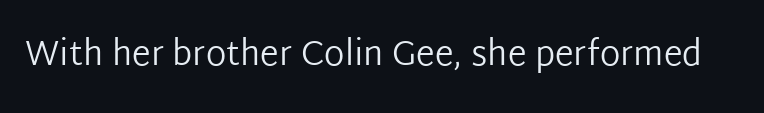
{"serif": "no", "italic": "no", "bold": "no", "weight": "regular", "width": "normal", "stroke_contrast": "low", "x_height": "medium", "monospaced": "no", "underline": "no", "letter_spacing": "normal", "letter_spacing_em": 0.0, "glyph_px": 34}
